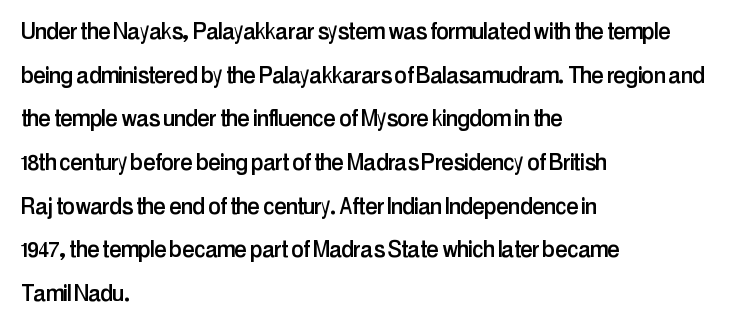
{"serif": "no", "italic": "no", "width": "condensed", "stroke_contrast": "low", "x_height": "medium", "monospaced": "no", "underline": "no", "align": "left", "line_spacing": "normal", "line_spacing_ratio": 1.56, "letter_spacing": "normal", "letter_spacing_em": 0.0, "glyph_px": 28}
